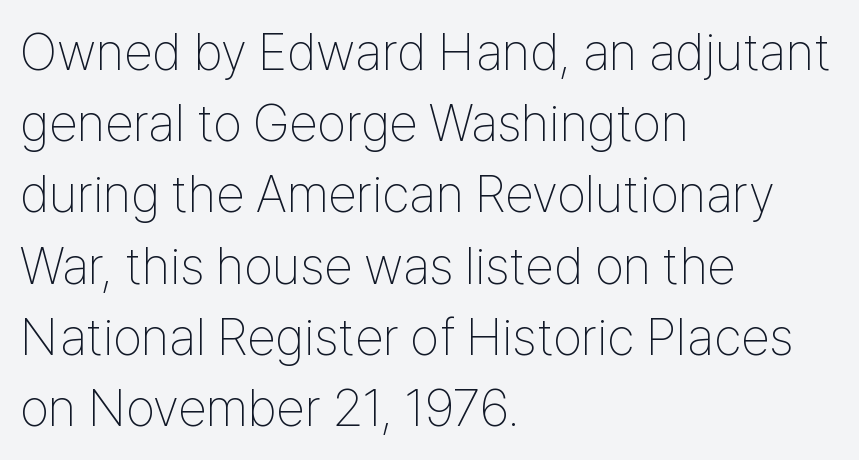
Q: Is the text bold? A: No.
Q: Is the text italic (slanted)? A: No, it is upright.
Q: Is the typeface a serif or a sans-serif typeface? A: Sans-serif.
Q: Is the text underlined? A: No.
Q: How is the paragraph aligned? A: Left-aligned.
Q: Is the spacing between letters normal or unusually wide? A: Normal.
Q: Is the spacing between lines tight, normal or loose? A: Normal.
Q: Width (condensed, normal, or wide)? A: Condensed.
Q: Stroke contrast? A: Low.
Q: x-height? A: Medium.
Q: Monospaced? A: No.
